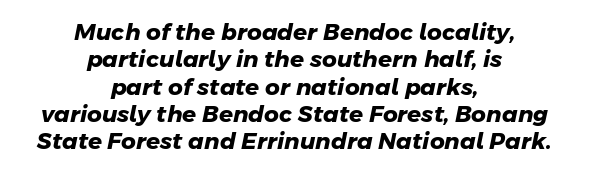
Q: Is the text bold? A: Yes.
Q: Is the text underlined? A: No.
Q: How is the paragraph aligned? A: Centered.
Q: Is the spacing between letters normal or unusually wide? A: Normal.
